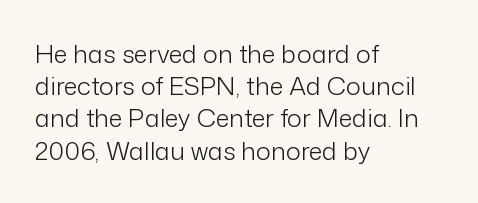
{"italic": "no", "bold": "no", "underline": "no", "align": "left", "line_spacing": "normal", "line_spacing_ratio": 1.29, "letter_spacing": "normal", "letter_spacing_em": 0.0, "glyph_px": 25}
